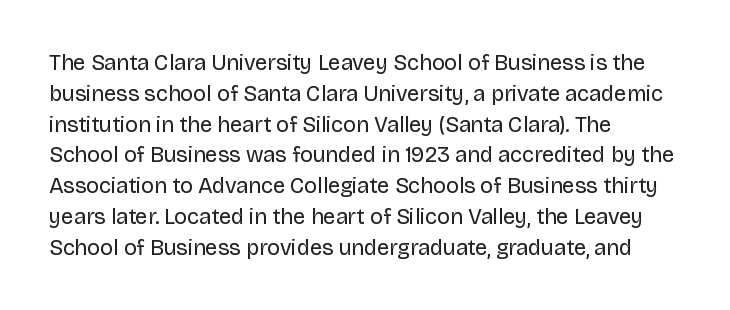
Summary of vertical rhythm: regular, with standard interline spacing. Short note: letters normally spaced. The font's upright variant was chosen for this text. Casual observation: everything's shoved over to the left.
